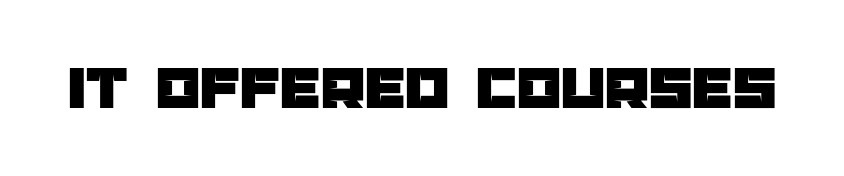
Does extra space separate the letters? No, they use regular spacing. Ordinary non-slanted type is in use. Note the varied advance widths — an 'i' is clearly narrower than an 'm'. A sans-serif font was chosen for this passage. A clean baseline with only descenders dipping below it.
